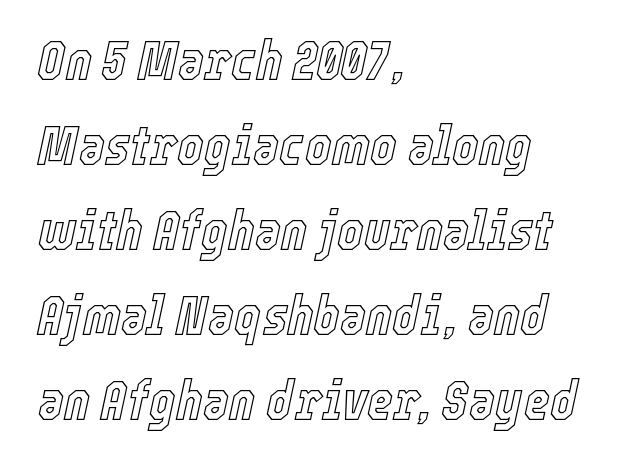
Q: Is the text italic (slanted)? A: Yes, it leans right by about 12 degrees.
Q: Is the text underlined? A: No.
Q: How is the paragraph aligned? A: Left-aligned.
Q: Is the spacing between letters normal or unusually wide? A: Normal.
Q: Is the spacing between lines tight, normal or loose? A: Normal.
Q: Width (condensed, normal, or wide)? A: Condensed.
Q: x-height? A: Medium.
Q: Monospaced? A: No.
